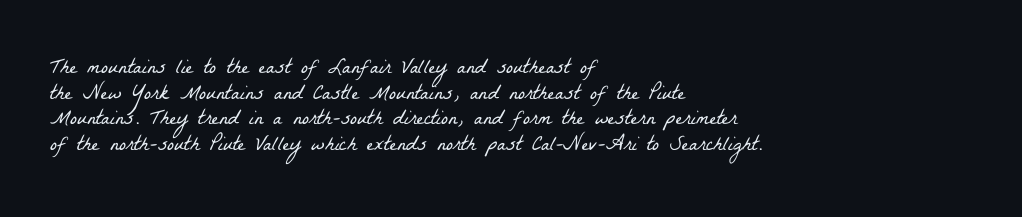
The image shows 21 px text type; set left-aligned, line spacing 1.22x, normal letter spacing, not underlined.
